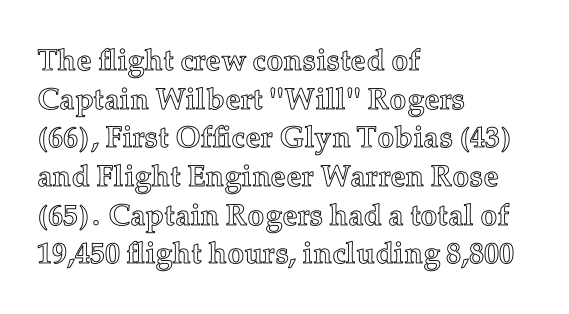
{"italic": "no", "width": "normal", "x_height": "medium", "monospaced": "no", "underline": "no", "align": "left", "line_spacing": "normal", "line_spacing_ratio": 1.29, "letter_spacing": "normal", "letter_spacing_em": 0.0, "glyph_px": 30}
